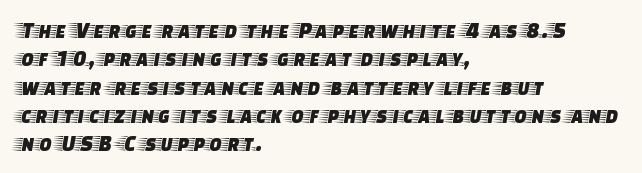
{"underline": "no", "align": "left", "line_spacing_ratio": 1.23, "letter_spacing": "normal", "letter_spacing_em": 0.0, "glyph_px": 23}
